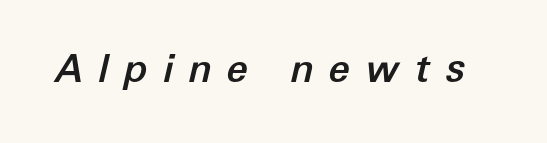
What stands out about the letter spacing? Its width — letters are far apart. Honestly, there is no underline to notice here at all. When letters slant like this, we call the style italic. Looks like regular typesetting: each glyph gets only the width it needs.
